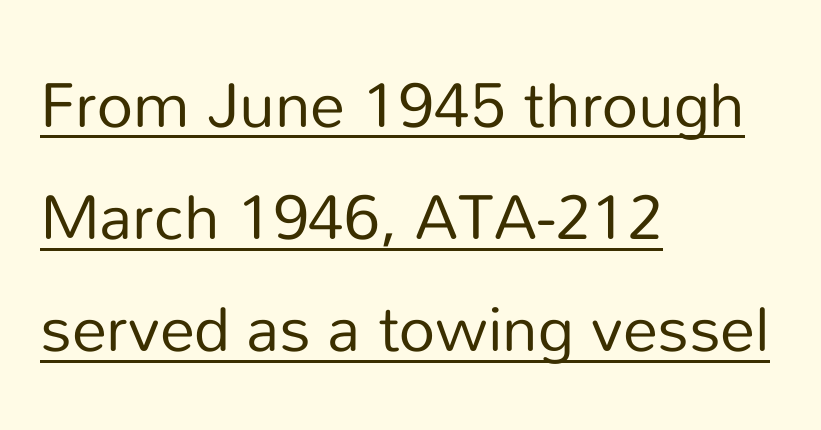
{"serif": "no", "italic": "no", "bold": "no", "weight": "regular", "width": "normal", "stroke_contrast": "low", "x_height": "medium", "monospaced": "no", "underline": "yes", "align": "left", "line_spacing_ratio": 1.78, "letter_spacing": "normal", "letter_spacing_em": 0.0, "glyph_px": 63}
